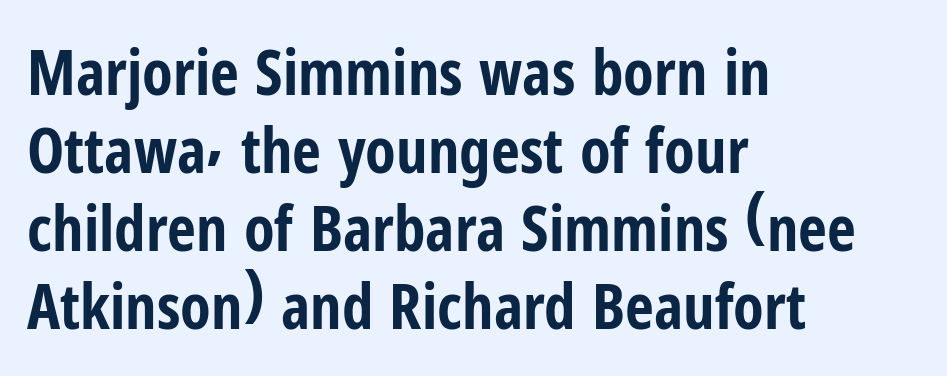
{"serif": "no", "italic": "no", "bold": "yes", "weight": "bold", "width": "condensed", "stroke_contrast": "low", "x_height": "medium", "monospaced": "no", "underline": "no", "align": "left", "line_spacing_ratio": 1.24, "letter_spacing": "normal", "letter_spacing_em": 0.0, "glyph_px": 63}
